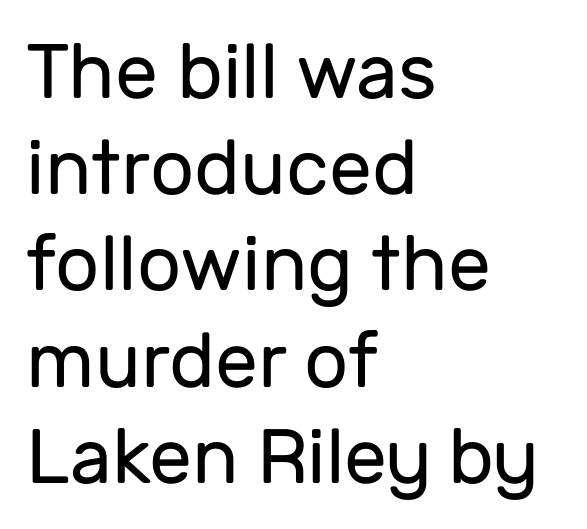
Q: Is the text bold? A: No.
Q: Is the text italic (slanted)? A: No, it is upright.
Q: Is the typeface a serif or a sans-serif typeface? A: Sans-serif.
Q: Is the text underlined? A: No.
Q: How is the paragraph aligned? A: Left-aligned.
Q: Is the spacing between letters normal or unusually wide? A: Normal.
Q: Is the spacing between lines tight, normal or loose? A: Normal.
Q: Width (condensed, normal, or wide)? A: Normal.
Q: Stroke contrast? A: Low.
Q: x-height? A: Medium.
Q: Monospaced? A: No.
